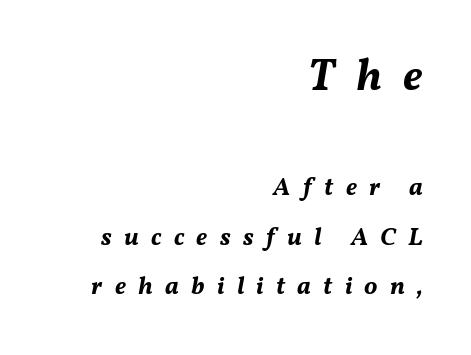
{"italic": "yes", "lean": "right", "slant_degrees": 11, "bold": "yes", "weight": "bold", "width": "normal", "stroke_contrast": "medium", "x_height": "medium", "monospaced": "no", "underline": "no", "align": "right", "line_spacing": "loose", "line_spacing_ratio": 1.99, "letter_spacing": "wide", "letter_spacing_em": 0.49, "larger_block": "first", "size_ratio": 1.76, "glyph_px": 44}
